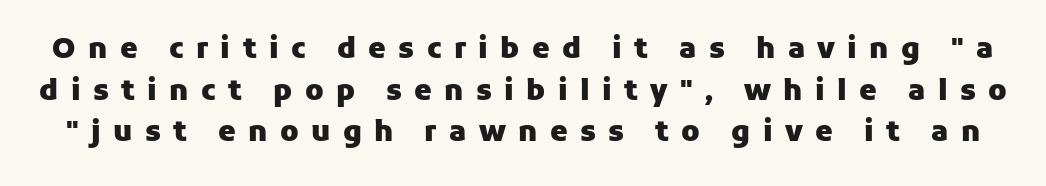
Q: Is the text bold? A: Yes.
Q: Is the text italic (slanted)? A: No, it is upright.
Q: Is the typeface a serif or a sans-serif typeface? A: Sans-serif.
Q: Is the text underlined? A: No.
Q: Is the spacing between letters normal or unusually wide? A: Unusually wide.
Q: Is the spacing between lines tight, normal or loose? A: Normal.
Q: Width (condensed, normal, or wide)? A: Normal.
Q: Stroke contrast? A: Low.
Q: x-height? A: Medium.
Q: Monospaced? A: No.
